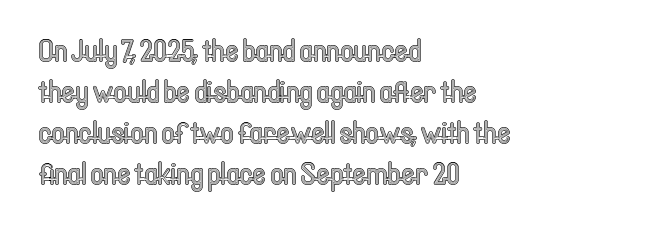
{"italic": "no", "width": "condensed", "x_height": "medium", "monospaced": "no", "underline": "no", "align": "left", "line_spacing": "normal", "line_spacing_ratio": 1.28, "letter_spacing": "normal", "letter_spacing_em": 0.0, "glyph_px": 32}
